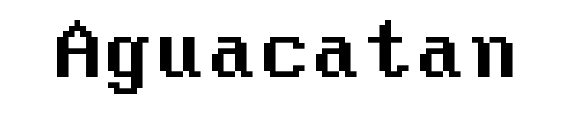
Italic: no, the glyphs are upright roman. Check where the strokes stop: nothing finishes them off — pure sans. The letters sit at their default tracking, neither squeezed nor spread. No word sits above an underline.
